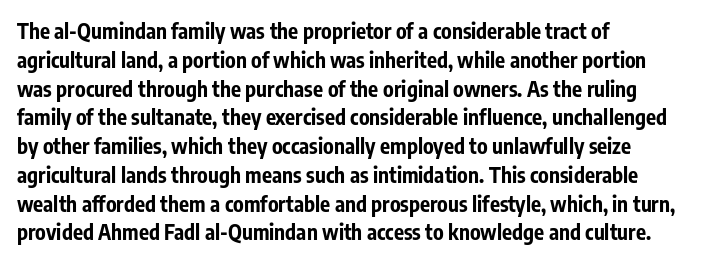
Q: Is the text bold? A: Yes.
Q: Is the text italic (slanted)? A: No, it is upright.
Q: Is the text underlined? A: No.
Q: How is the paragraph aligned? A: Left-aligned.
Q: Is the spacing between letters normal or unusually wide? A: Normal.
Q: Is the spacing between lines tight, normal or loose? A: Normal.
